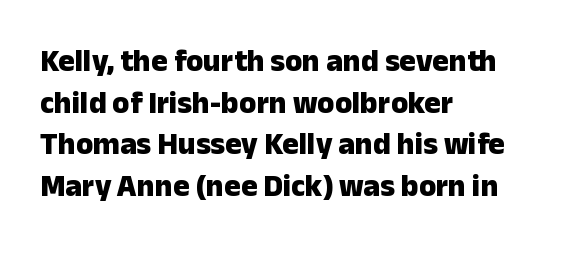
Q: Is the text bold? A: Yes.
Q: Is the text italic (slanted)? A: No, it is upright.
Q: Is the typeface a serif or a sans-serif typeface? A: Sans-serif.
Q: Is the text underlined? A: No.
Q: How is the paragraph aligned? A: Left-aligned.
Q: Is the spacing between letters normal or unusually wide? A: Normal.
Q: Is the spacing between lines tight, normal or loose? A: Normal.
Q: Width (condensed, normal, or wide)? A: Normal.
Q: Stroke contrast? A: Low.
Q: x-height? A: Medium.
Q: Monospaced? A: No.
